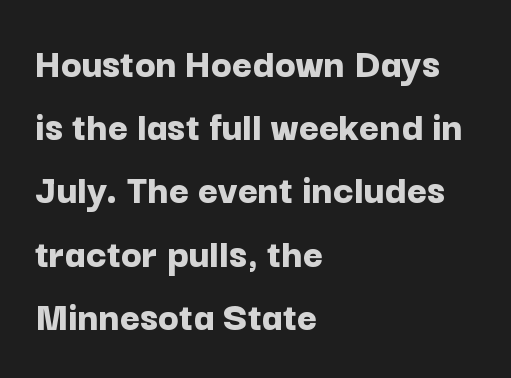
Q: Is the text bold? A: Yes.
Q: Is the text italic (slanted)? A: No, it is upright.
Q: Is the typeface a serif or a sans-serif typeface? A: Sans-serif.
Q: Is the text underlined? A: No.
Q: How is the paragraph aligned? A: Left-aligned.
Q: Is the spacing between letters normal or unusually wide? A: Normal.
Q: Is the spacing between lines tight, normal or loose? A: Normal.
Q: Width (condensed, normal, or wide)? A: Normal.
Q: Stroke contrast? A: Low.
Q: x-height? A: Medium.
Q: Monospaced? A: No.
